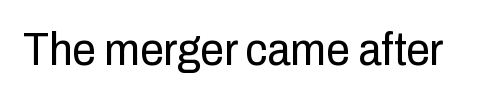
{"serif": "no", "italic": "no", "bold": "no", "weight": "regular", "width": "condensed", "stroke_contrast": "low", "x_height": "medium", "monospaced": "no", "underline": "no", "letter_spacing": "normal", "letter_spacing_em": 0.0, "glyph_px": 47}
